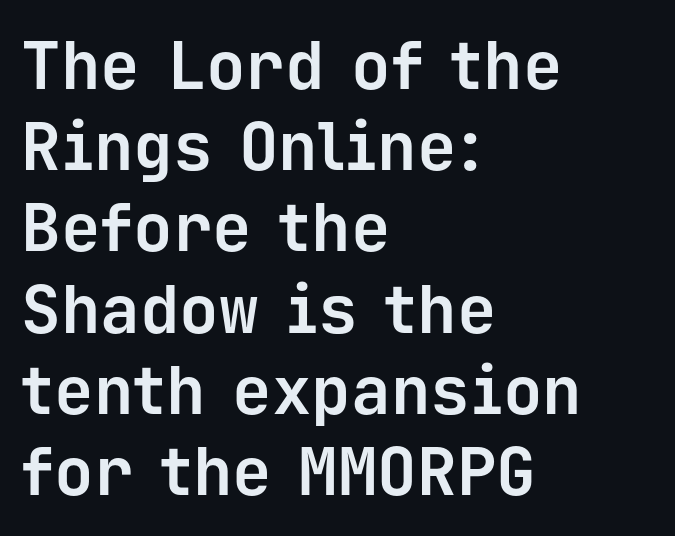
{"serif": "no", "italic": "no", "bold": "yes", "weight": "bold", "width": "normal", "stroke_contrast": "low", "x_height": "medium", "monospaced": "yes", "underline": "no", "align": "left", "line_spacing_ratio": 1.23, "letter_spacing": "normal", "letter_spacing_em": 0.0, "glyph_px": 66}
